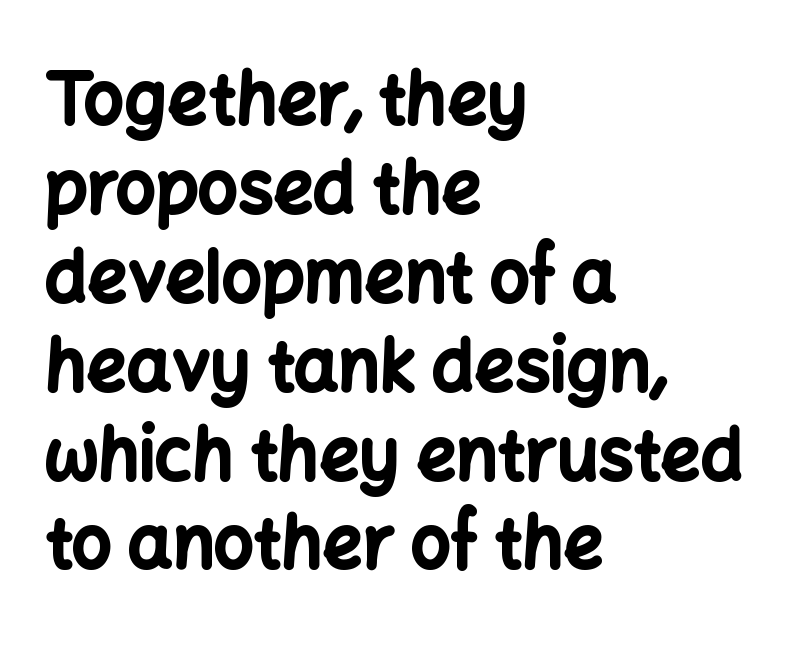
Looks like regular typesetting: each glyph gets only the width it needs. The sample has been set heavy, in full bold. Is there any slant? The stems are plumb. Vertical spacing — default.
